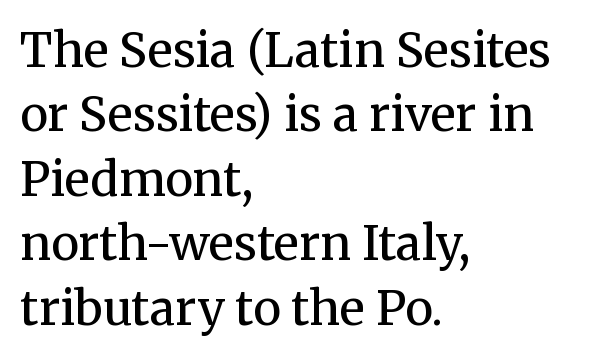
The letters stand straight up with perfectly vertical stems. Decoration check: the copy has no underline. These lines sit exactly where default settings would place them. Line beginnings align vertically; line endings do not. Spacing verdict: proportional, widths tailored to each character.
